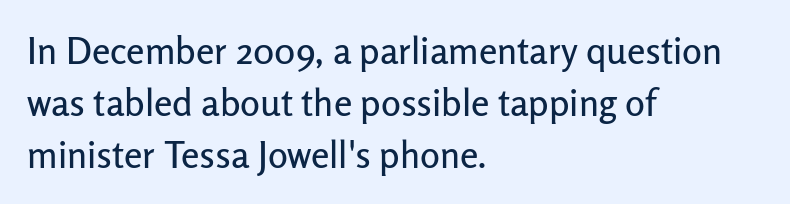
{"serif": "no", "italic": "no", "width": "normal", "stroke_contrast": "low", "x_height": "medium", "monospaced": "no", "underline": "no", "align": "left", "line_spacing": "normal", "line_spacing_ratio": 1.4, "letter_spacing": "normal", "letter_spacing_em": 0.0, "glyph_px": 37}
